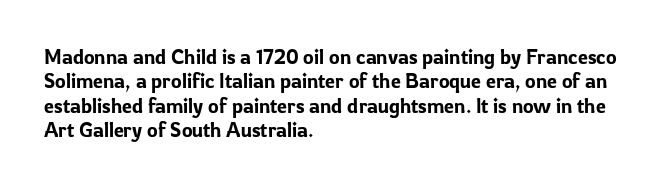
The image shows 20 px text type, upright; set left-aligned, line spacing 1.22x, normal letter spacing, not underlined.
